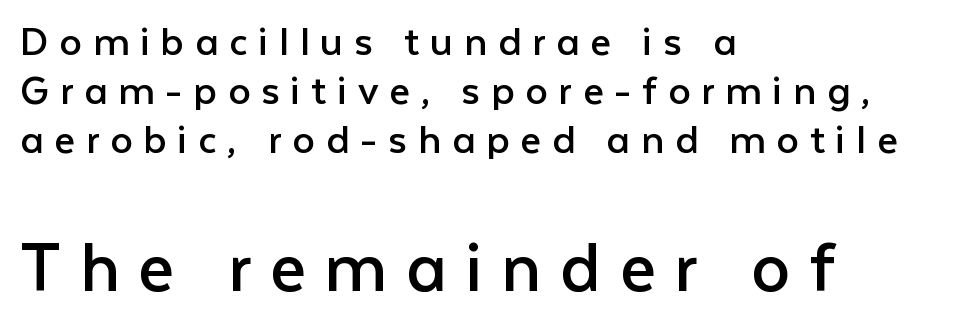
The axis of the letterforms is exactly vertical. Looks like regular typesetting: each glyph gets only the width it needs. The characters are drawn with everyday or finer stroke widths. Each line starts at the same left margin while the right side varies.
